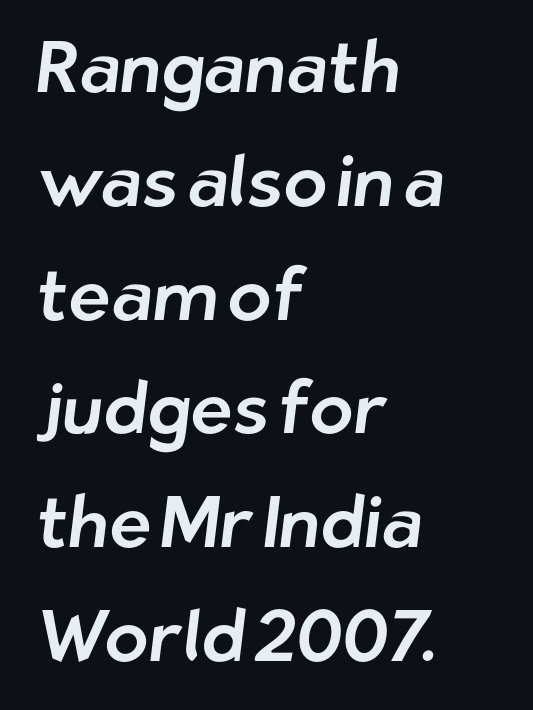
If you measured baseline to baseline, you'd find a middling distance. The characters display no serif detailing; their extremities are plain. You could not count columns in this text — the font is proportionally spaced. Tracking value appears to be zero — textbook default spacing.
